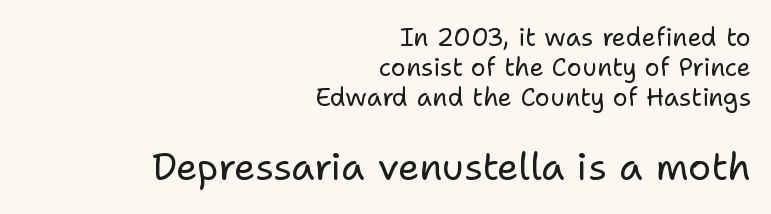
{"serif": "no", "italic": "no", "bold": "no", "weight": "regular", "width": "normal", "stroke_contrast": "low", "x_height": "medium", "monospaced": "no", "underline": "no", "align": "right", "line_spacing_ratio": 1.21, "letter_spacing": "normal", "letter_spacing_em": 0.0, "larger_block": "second", "size_ratio": 1.52, "glyph_px": 38}
